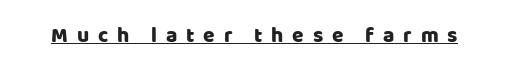
The image shows 21 px text type, upright; set unusually wide letter spacing (+0.42 em), underlined.
